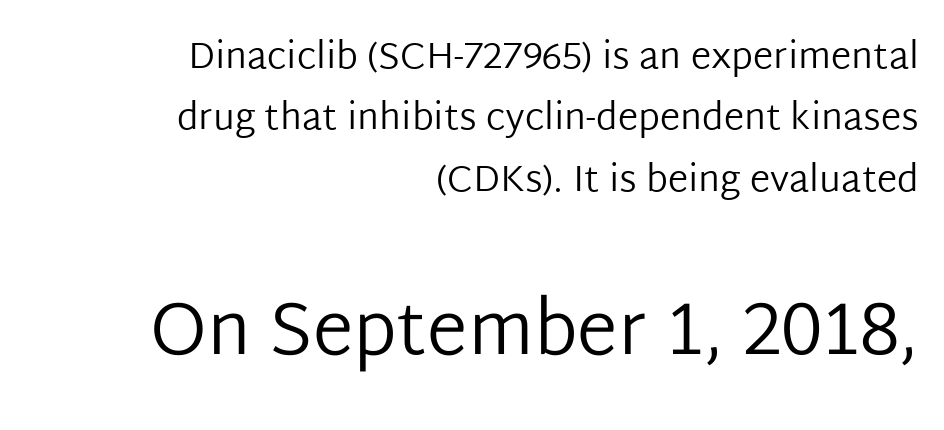
{"serif": "no", "italic": "no", "bold": "no", "weight": "regular", "width": "normal", "stroke_contrast": "low", "x_height": "medium", "monospaced": "no", "underline": "no", "align": "right", "line_spacing": "normal", "line_spacing_ratio": 1.66, "letter_spacing": "normal", "letter_spacing_em": 0.0, "larger_block": "second", "size_ratio": 2.0, "glyph_px": 74}
